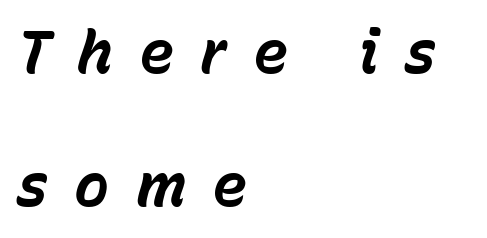
Q: Is the text bold? A: Yes.
Q: Is the text italic (slanted)? A: Yes, it leans right by about 15 degrees.
Q: Is the text underlined? A: No.
Q: How is the paragraph aligned? A: Left-aligned.
Q: Is the spacing between letters normal or unusually wide? A: Unusually wide.
Q: Is the spacing between lines tight, normal or loose? A: Loose.
Q: Width (condensed, normal, or wide)? A: Normal.
Q: Stroke contrast? A: Low.
Q: x-height? A: Medium.
Q: Monospaced? A: No.
